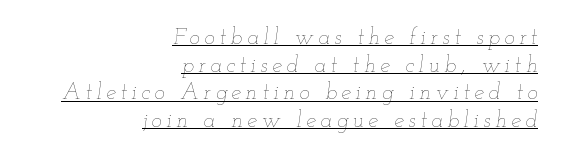
{"italic": "yes", "lean": "right", "slant_degrees": 12, "bold": "no", "underline": "yes", "align": "right", "line_spacing": "normal", "line_spacing_ratio": 1.26, "letter_spacing": "wide", "letter_spacing_em": 0.21, "glyph_px": 22}
